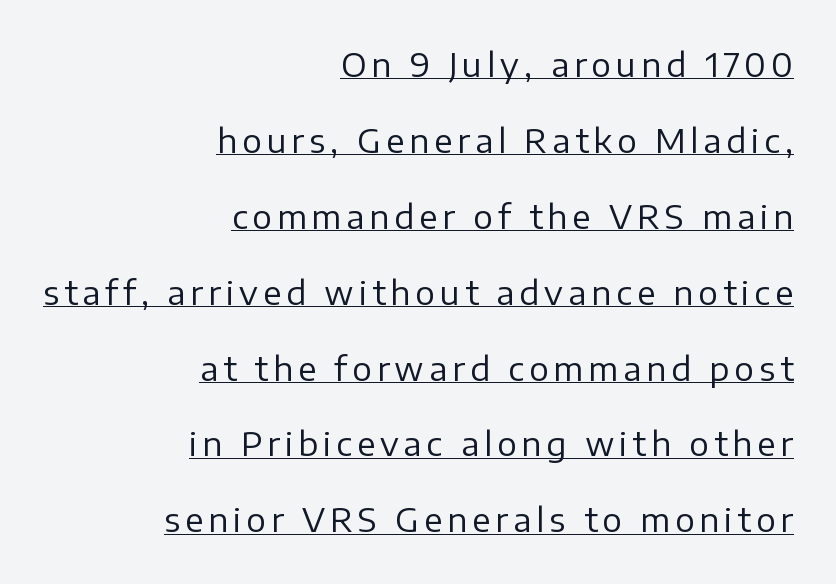
Is this a sans? Yes — the strokes have no serifs. Spacing verdict: proportional, widths tailored to each character. The passage shown is not bold in any degree. The designer dialed line spacing up above the default. Rendered with straight, roman letterforms.
